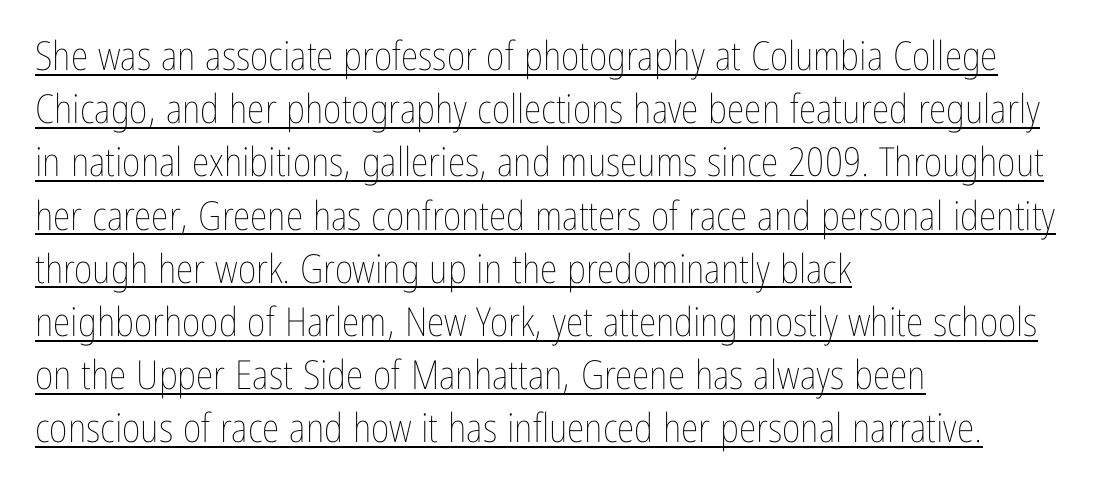
If you drew a line through each stem, it would be perfectly vertical. Is the type heavy? It reads as light-to-regular instead. The words here are underlined. Each word holds together tightly as a unit, with standard inter-letter gaps. Is there much room between lines? A standard amount, neither cramped nor airy.
